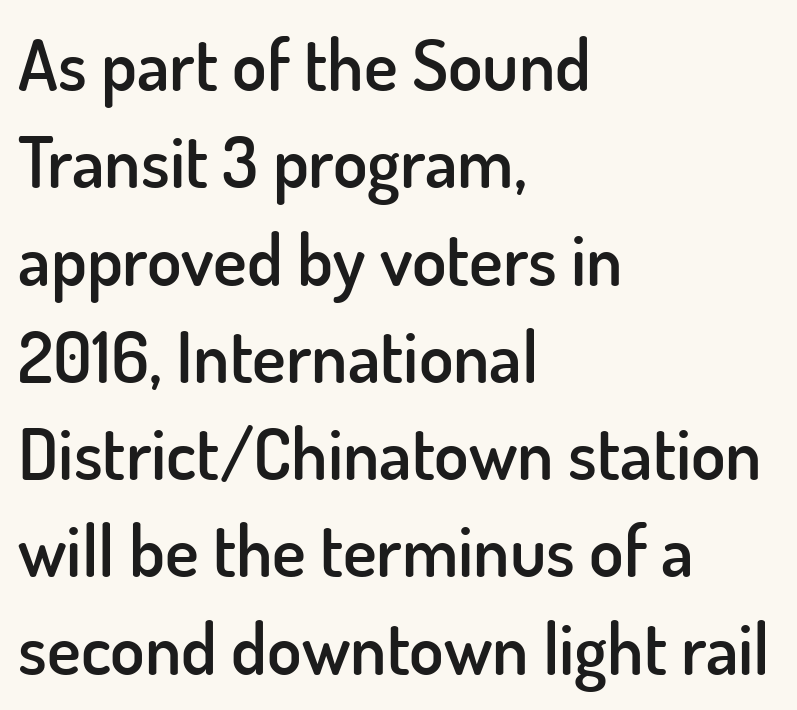
The image shows 71 px semibold sans-serif type, upright; set left-aligned, normal line spacing (1.37x), normal letter spacing, not underlined; low stroke contrast and a small x-height.
